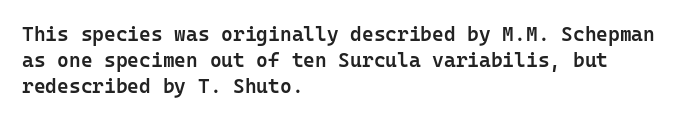
This is the in-between weight designers call semibold or demi. The passage is arranged the way most books set body copy — flush left. No word sits above an underline. Normally led — the rows are evenly, conventionally spaced. Observe the ordinary spacing: letters are neighbours, not strangers. The type sits square on the baseline with zero lean.
